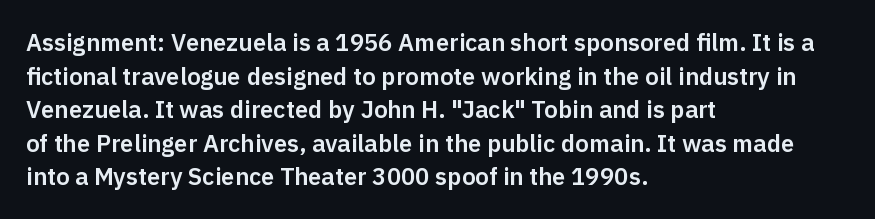
Q: Is the text italic (slanted)? A: No, it is upright.
Q: Is the text underlined? A: No.
Q: How is the paragraph aligned? A: Left-aligned.
Q: Is the spacing between letters normal or unusually wide? A: Normal.
Q: Is the spacing between lines tight, normal or loose? A: Normal.
